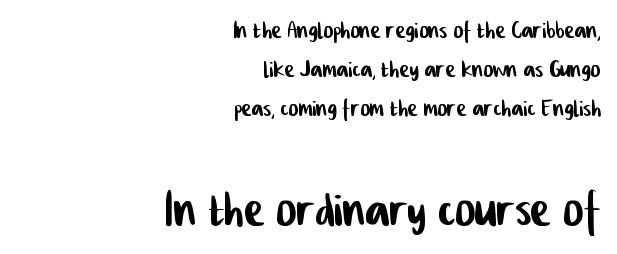
The image shows 61 px condensed sans-serif type; set right-aligned, normal line spacing (1.3x), normal letter spacing, not underlined; the second (bottom) block is 2.03x larger; low stroke contrast and a medium x-height.
